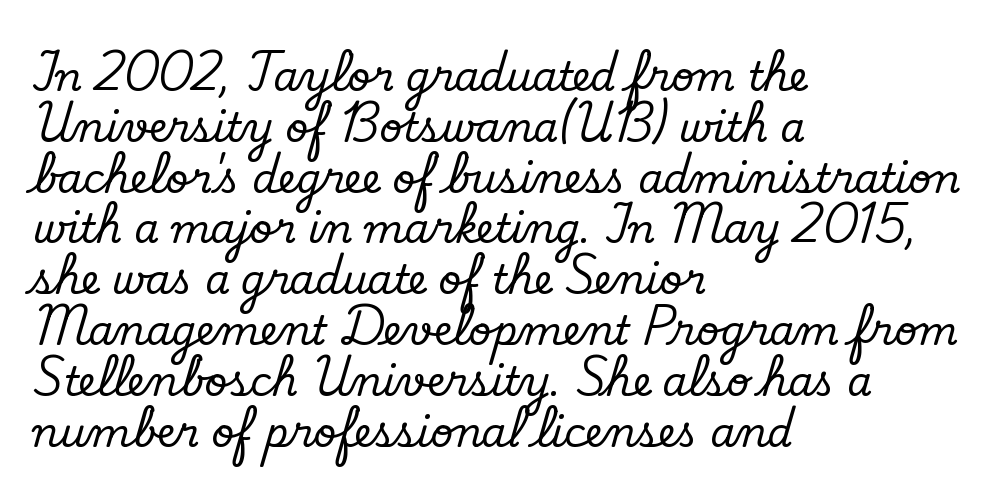
{"serif": "yes", "width": "normal", "stroke_contrast": "low", "x_height": "small", "monospaced": "no", "underline": "no", "align": "left", "line_spacing": "normal", "line_spacing_ratio": 1.27, "letter_spacing": "normal", "letter_spacing_em": 0.0, "glyph_px": 40}
